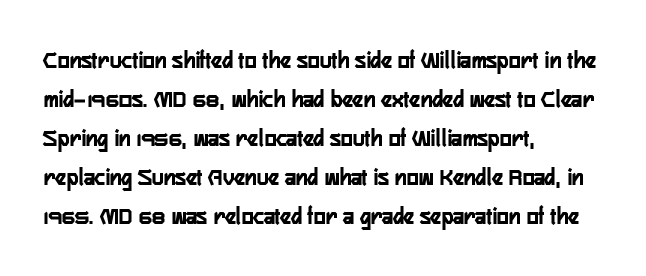
Q: Is the text italic (slanted)? A: No, it is upright.
Q: Is the text underlined? A: No.
Q: How is the paragraph aligned? A: Left-aligned.
Q: Is the spacing between letters normal or unusually wide? A: Normal.
Q: Is the spacing between lines tight, normal or loose? A: Normal.
